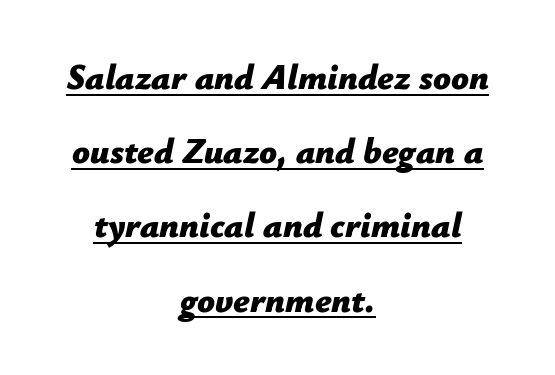
Q: Is the text bold? A: Yes.
Q: Is the text italic (slanted)? A: Yes, it leans right by about 12 degrees.
Q: Is the text underlined? A: Yes.
Q: How is the paragraph aligned? A: Centered.
Q: Is the spacing between letters normal or unusually wide? A: Normal.
Q: Is the spacing between lines tight, normal or loose? A: Loose.
Q: Width (condensed, normal, or wide)? A: Normal.
Q: Stroke contrast? A: Low.
Q: x-height? A: Medium.
Q: Monospaced? A: No.
